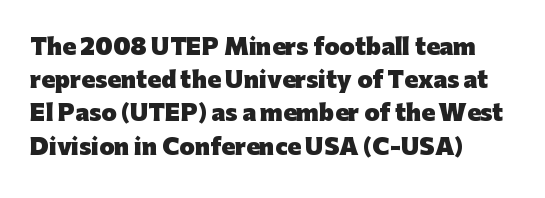
{"italic": "no", "bold": "yes", "underline": "no", "align": "left", "line_spacing": "normal", "line_spacing_ratio": 1.51, "letter_spacing": "normal", "letter_spacing_em": 0.0, "glyph_px": 22}
